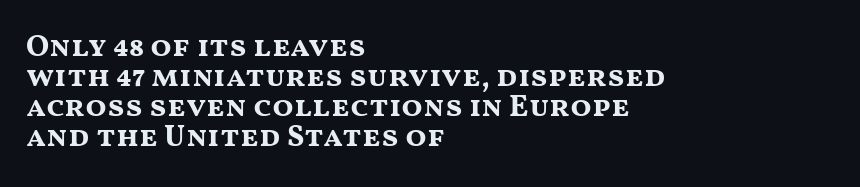
Thick stems and heavy bowls — unmistakably bold. The type family on display is of the sans-serif kind. These lines stack with their left ends in a neat column. Check the space under the baseline: it is left empty. Characters follow at the spacing the type designer built in. The lettering holds an erect, upright posture throughout.
